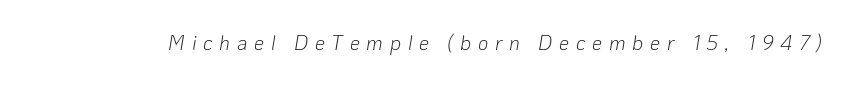
The image shows 20 px text type, italic (leaning right); set unusually wide letter spacing (+0.34 em), not underlined.
